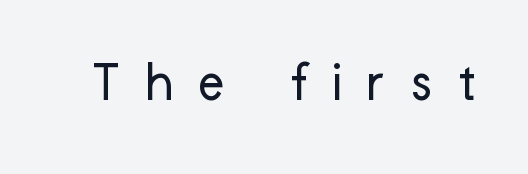
{"serif": "no", "italic": "no", "bold": "no", "weight": "regular", "width": "normal", "stroke_contrast": "low", "x_height": "medium", "monospaced": "no", "underline": "no", "letter_spacing": "wide", "letter_spacing_em": 0.42, "glyph_px": 58}
